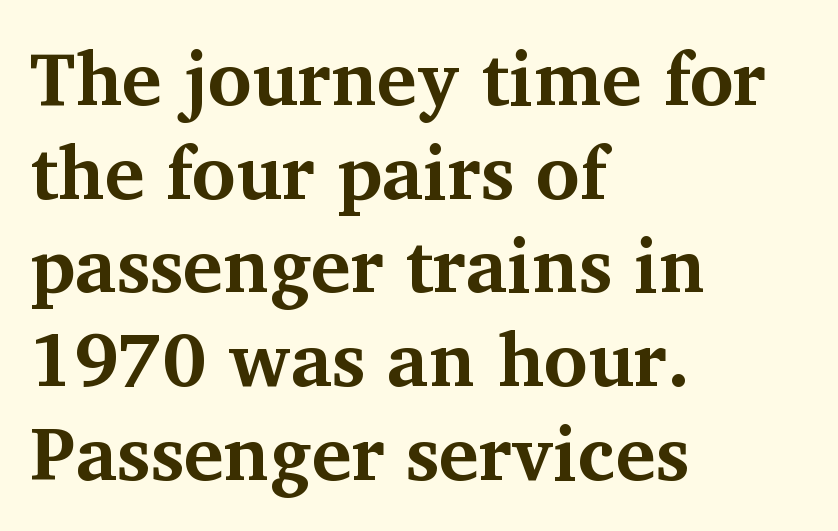
Q: Is the text bold? A: Yes.
Q: Is the text italic (slanted)? A: No, it is upright.
Q: Is the typeface a serif or a sans-serif typeface? A: Serif.
Q: Is the text underlined? A: No.
Q: How is the paragraph aligned? A: Left-aligned.
Q: Is the spacing between letters normal or unusually wide? A: Normal.
Q: Is the spacing between lines tight, normal or loose? A: Normal.
Q: Width (condensed, normal, or wide)? A: Normal.
Q: Stroke contrast? A: Medium.
Q: x-height? A: Medium.
Q: Monospaced? A: No.
